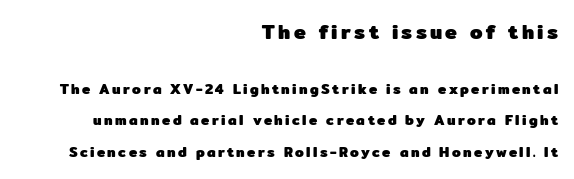
Q: Is the text bold? A: Yes.
Q: Is the text italic (slanted)? A: No, it is upright.
Q: Is the text underlined? A: No.
Q: How is the paragraph aligned? A: Right-aligned.
Q: Is the spacing between lines tight, normal or loose? A: Loose.
Q: Which block of text is set in a larger size, the first (top) or the second (bottom)? A: The first (top) one.
